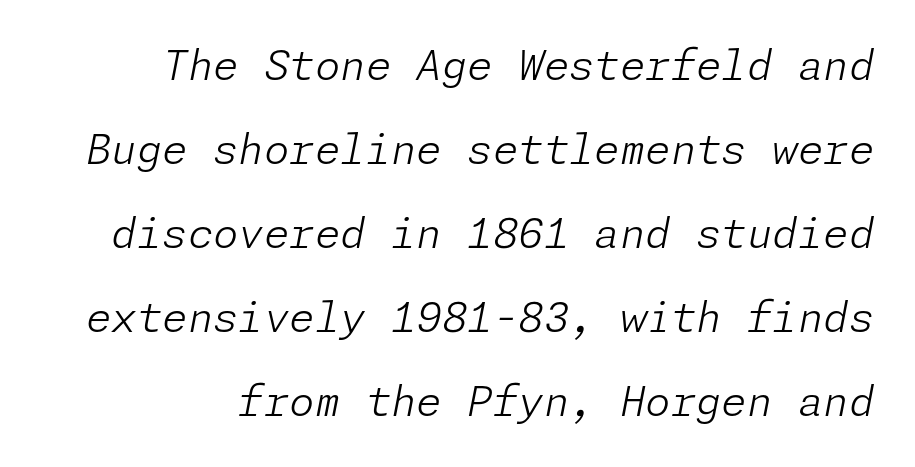
The image shows 41 px light type, italic (leaning right); set loose line spacing (2.05x), normal letter spacing, not underlined; low stroke contrast and a medium x-height.
